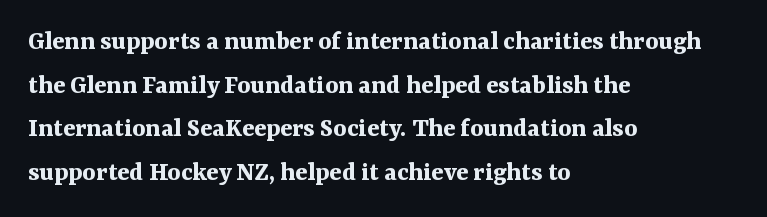
Q: Is the text bold? A: Yes.
Q: Is the text italic (slanted)? A: No, it is upright.
Q: Is the typeface a serif or a sans-serif typeface? A: Serif.
Q: Is the text underlined? A: No.
Q: How is the paragraph aligned? A: Left-aligned.
Q: Is the spacing between letters normal or unusually wide? A: Normal.
Q: Is the spacing between lines tight, normal or loose? A: Normal.
Q: Width (condensed, normal, or wide)? A: Normal.
Q: Stroke contrast? A: Medium.
Q: x-height? A: Medium.
Q: Monospaced? A: No.
